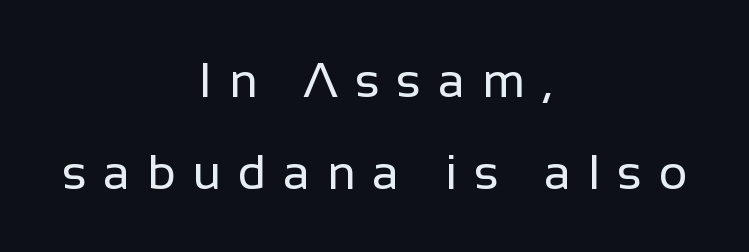
The image shows 49 px regular-weight sans-serif type, upright; set centered, line spacing 1.87x, unusually wide letter spacing (+0.34 em), not underlined; low stroke contrast and a medium x-height.
